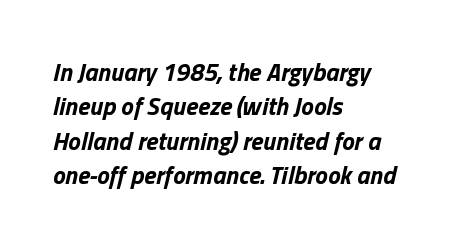
{"italic": "yes", "lean": "right", "slant_degrees": 13, "bold": "yes", "underline": "no", "align": "left", "line_spacing": "normal", "line_spacing_ratio": 1.38, "letter_spacing": "normal", "letter_spacing_em": 0.0, "glyph_px": 25}
